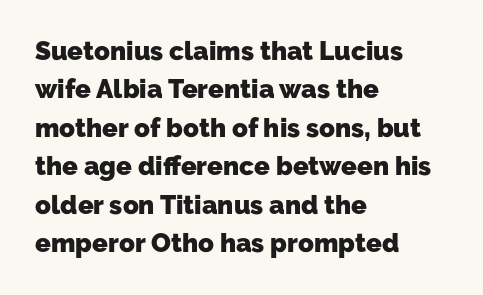
The image shows 26 px bold type; set left-aligned, normal line spacing (1.48x), normal letter spacing, not underlined.
